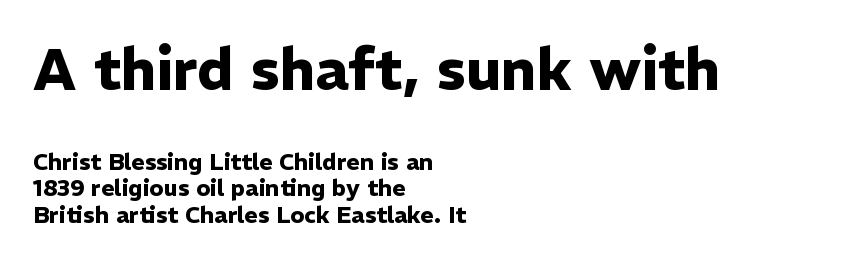
Q: Is the text bold? A: Yes.
Q: Is the text italic (slanted)? A: No, it is upright.
Q: Is the typeface a serif or a sans-serif typeface? A: Sans-serif.
Q: Is the text underlined? A: No.
Q: How is the paragraph aligned? A: Left-aligned.
Q: Is the spacing between letters normal or unusually wide? A: Normal.
Q: Which block of text is set in a larger size, the first (top) or the second (bottom)? A: The first (top) one.
Q: Width (condensed, normal, or wide)? A: Normal.
Q: Stroke contrast? A: Low.
Q: x-height? A: Medium.
Q: Monospaced? A: No.
